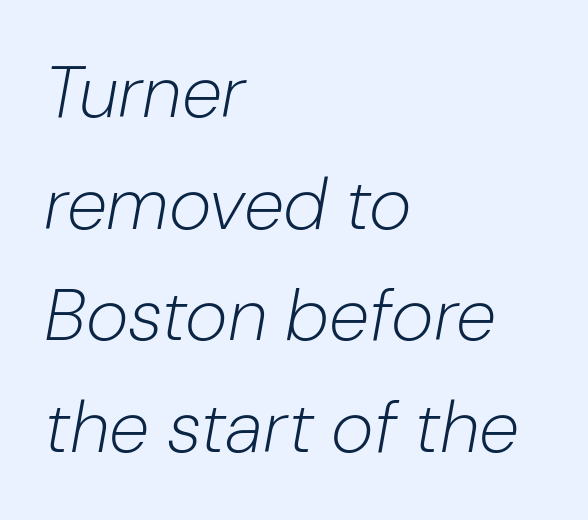
Q: Is the text bold? A: No.
Q: Is the text italic (slanted)? A: Yes, it leans right by about 10 degrees.
Q: Is the text underlined? A: No.
Q: How is the paragraph aligned? A: Left-aligned.
Q: Is the spacing between letters normal or unusually wide? A: Normal.
Q: Is the spacing between lines tight, normal or loose? A: Normal.
Q: Width (condensed, normal, or wide)? A: Normal.
Q: Stroke contrast? A: Low.
Q: x-height? A: Medium.
Q: Monospaced? A: No.
